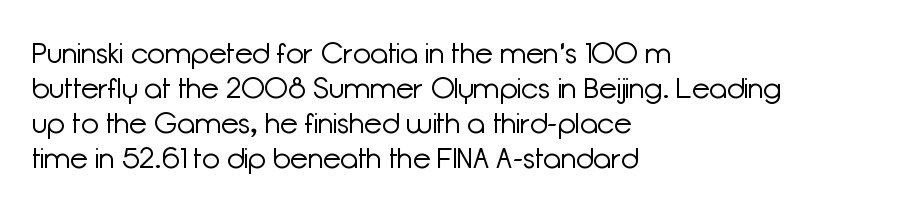
{"serif": "no", "italic": "no", "bold": "no", "weight": "light", "width": "normal", "stroke_contrast": "low", "x_height": "medium", "monospaced": "no", "underline": "no", "align": "left", "line_spacing_ratio": 1.21, "letter_spacing": "normal", "letter_spacing_em": 0.0, "glyph_px": 29}
